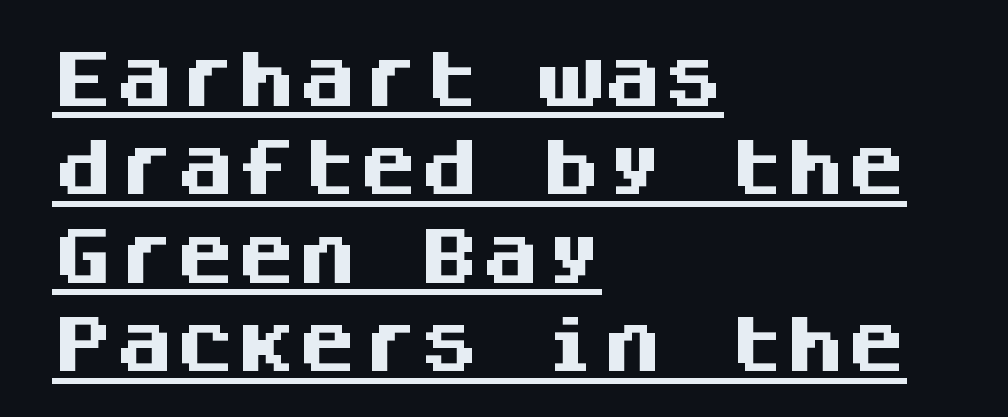
Q: Is the text bold? A: Yes.
Q: Is the text italic (slanted)? A: No, it is upright.
Q: Is the typeface a serif or a sans-serif typeface? A: Sans-serif.
Q: Is the text underlined? A: Yes.
Q: How is the paragraph aligned? A: Left-aligned.
Q: Is the spacing between letters normal or unusually wide? A: Normal.
Q: Is the spacing between lines tight, normal or loose? A: Normal.
Q: Width (condensed, normal, or wide)? A: Normal.
Q: Stroke contrast? A: Medium.
Q: x-height? A: Large.
Q: Monospaced? A: Yes.
